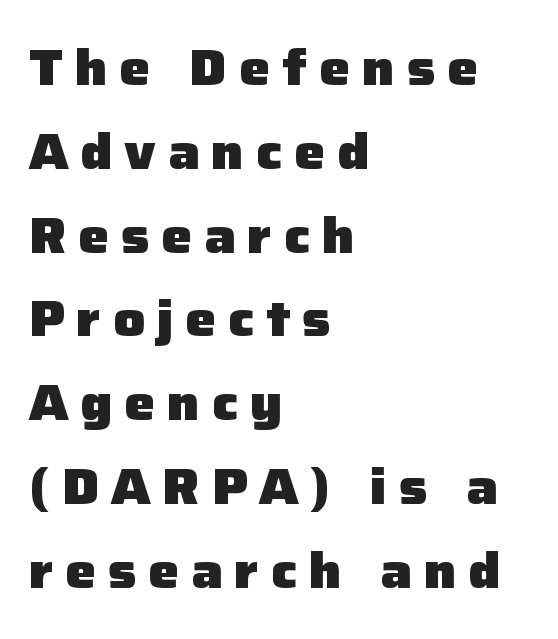
{"serif": "no", "italic": "no", "bold": "yes", "weight": "heavy", "width": "normal", "stroke_contrast": "low", "x_height": "medium", "monospaced": "no", "underline": "no", "align": "left", "line_spacing_ratio": 1.71, "letter_spacing": "wide", "letter_spacing_em": 0.24, "glyph_px": 49}
